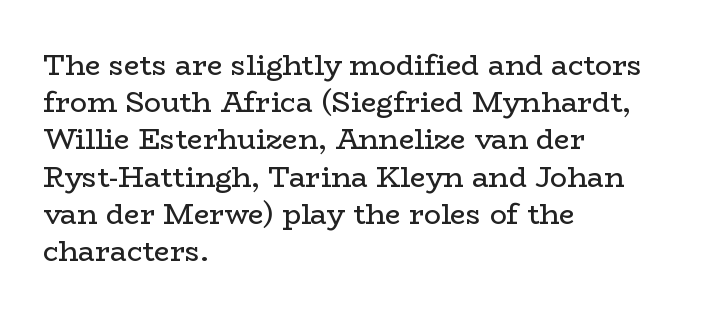
The weight would be labelled regular, book, light, or lighter still. Regarding leading, the lines here are spaced in the standard way. The letters stand straight up with perfectly vertical stems. You could not count columns in this text — the font is proportionally spaced.
